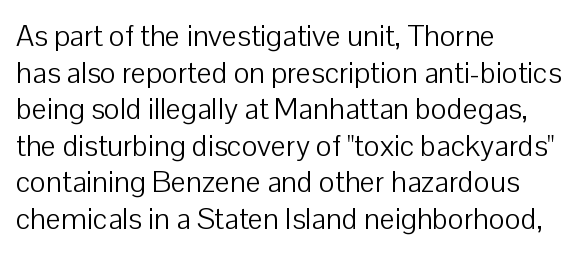
The image shows 30 px light sans-serif type, upright; set left-aligned, line spacing 1.22x, normal letter spacing, not underlined; low stroke contrast and a medium x-height.
